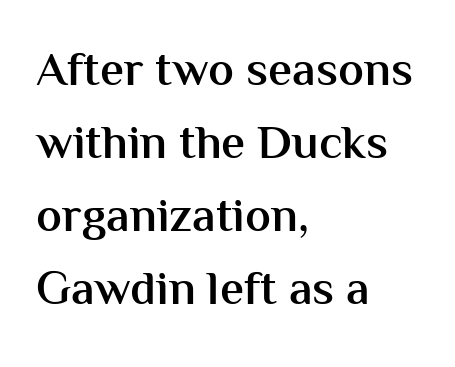
The image shows 48 px semibold sans-serif type, upright; set left-aligned, normal line spacing (1.52x), normal letter spacing, not underlined; medium stroke contrast and a medium x-height.
